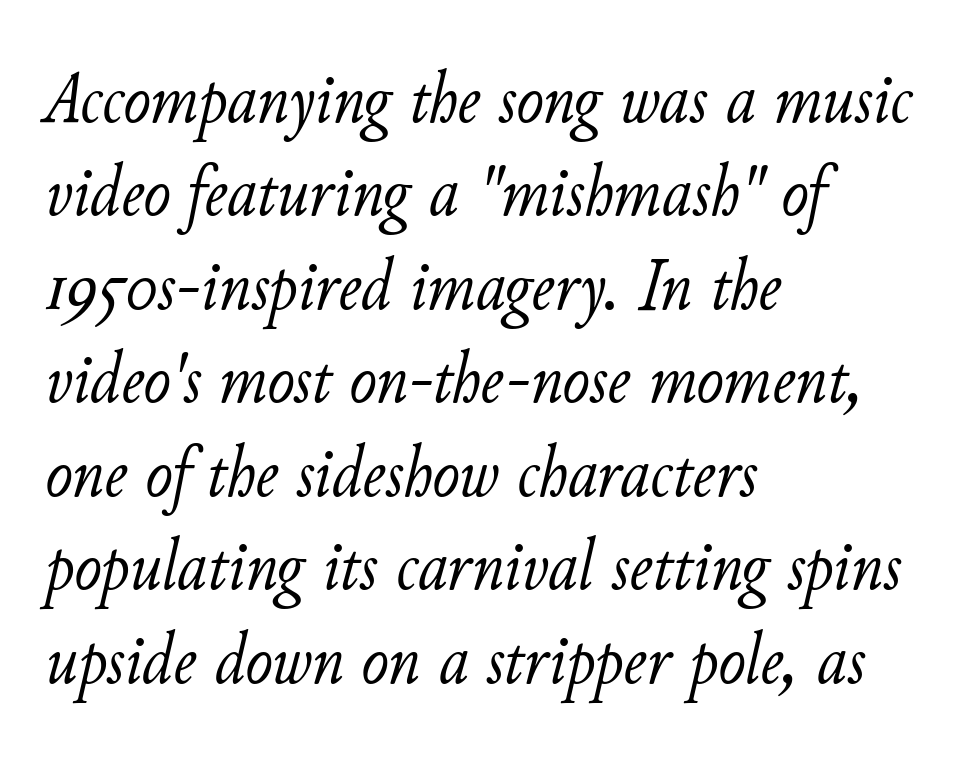
Q: Is the text bold? A: No.
Q: Is the text italic (slanted)? A: Yes, it leans right by about 11 degrees.
Q: Is the text underlined? A: No.
Q: How is the paragraph aligned? A: Left-aligned.
Q: Is the spacing between letters normal or unusually wide? A: Normal.
Q: Is the spacing between lines tight, normal or loose? A: Normal.
Q: Width (condensed, normal, or wide)? A: Normal.
Q: Stroke contrast? A: Low.
Q: x-height? A: Small.
Q: Monospaced? A: No.
